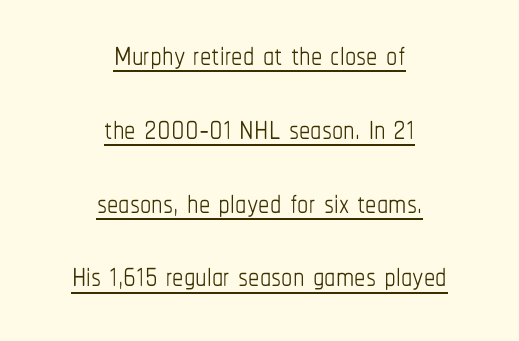
The image shows 45 px thin, condensed type, upright; set centered, normal line spacing (1.64x), normal letter spacing, underlined; low stroke contrast and a medium x-height.
